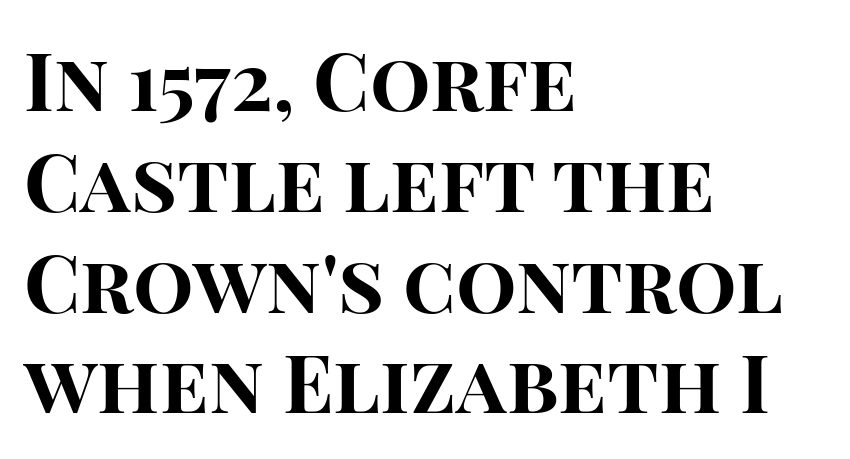
{"serif": "no", "italic": "no", "bold": "yes", "weight": "bold", "width": "normal", "stroke_contrast": "high", "x_height": "large", "monospaced": "no", "underline": "no", "align": "left", "line_spacing": "normal", "line_spacing_ratio": 1.26, "letter_spacing": "normal", "letter_spacing_em": 0.0, "glyph_px": 80}
